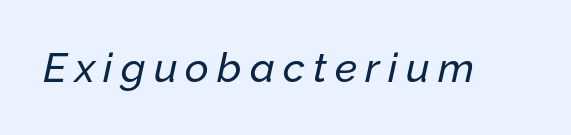
Q: Is the text italic (slanted)? A: Yes, it leans right by about 12 degrees.
Q: Is the text underlined? A: No.
Q: Is the spacing between letters normal or unusually wide? A: Unusually wide.
Q: Width (condensed, normal, or wide)? A: Normal.
Q: Stroke contrast? A: Low.
Q: x-height? A: Medium.
Q: Monospaced? A: No.
